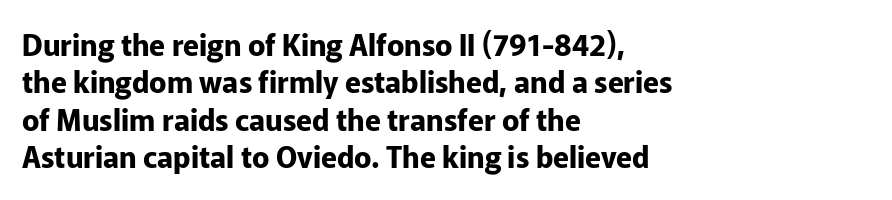
Reading down the block, your eye returns to a fixed left position each line. Vertically, the passage feels balanced, rows spaced as you'd expect. Character widths vary here, with narrow letters taking less room than wide ones. These lines keep a tight, regular rhythm from letter to letter. The typeface chosen for these lines omits serifs. Decoration check: the copy has no underline.
